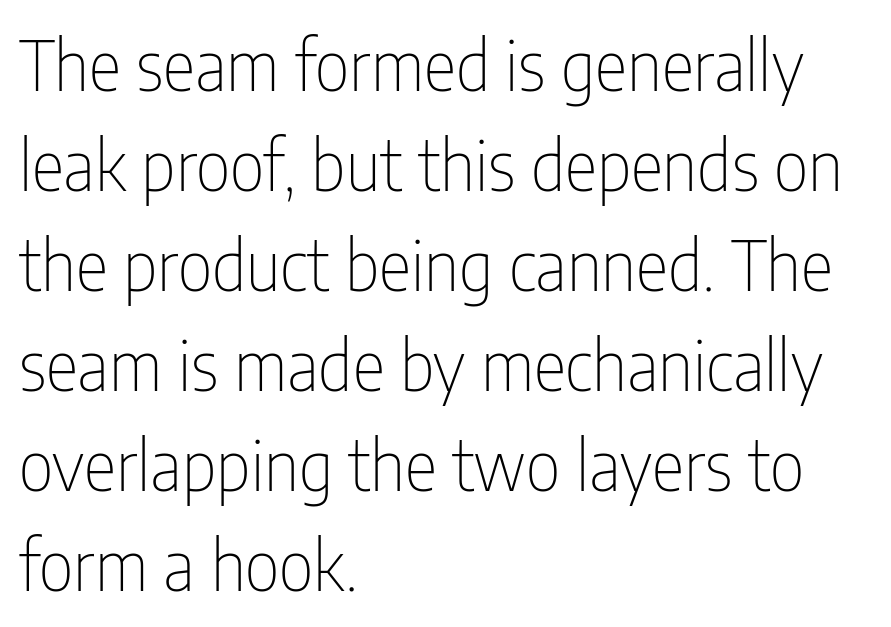
Q: Is the text bold? A: No.
Q: Is the text italic (slanted)? A: No, it is upright.
Q: Is the typeface a serif or a sans-serif typeface? A: Sans-serif.
Q: Is the text underlined? A: No.
Q: How is the paragraph aligned? A: Left-aligned.
Q: Is the spacing between letters normal or unusually wide? A: Normal.
Q: Is the spacing between lines tight, normal or loose? A: Normal.
Q: Width (condensed, normal, or wide)? A: Condensed.
Q: Stroke contrast? A: Low.
Q: x-height? A: Medium.
Q: Monospaced? A: No.
